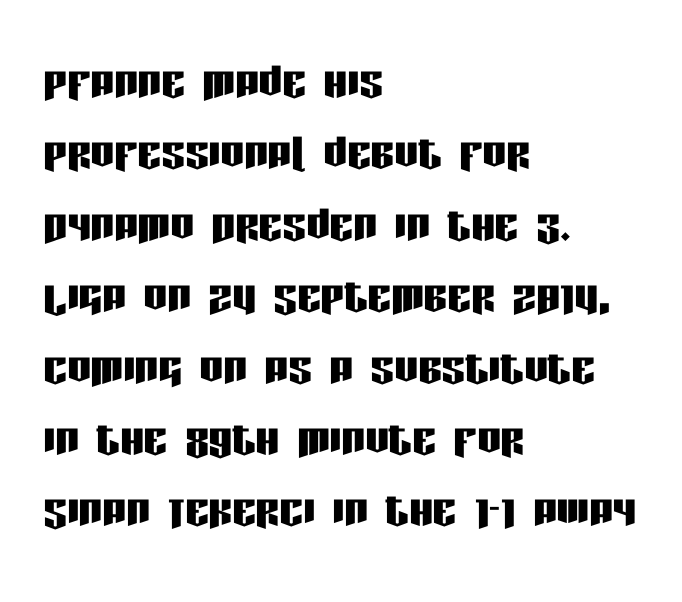
The image shows 59 px condensed sans-serif type, upright; set left-aligned, line spacing 1.21x, normal letter spacing, not underlined; low stroke contrast and a large x-height.
